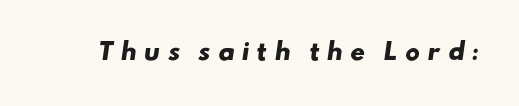
{"bold": "yes", "underline": "no", "letter_spacing": "wide", "letter_spacing_em": 0.31, "glyph_px": 23}
